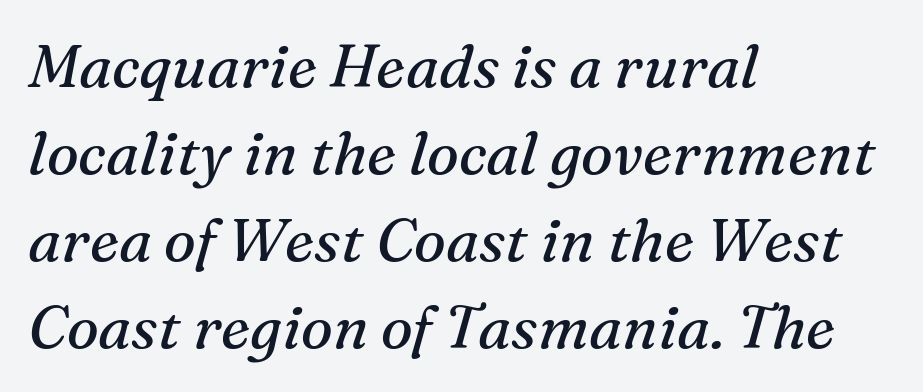
{"serif": "yes", "italic": "yes", "lean": "right", "slant_degrees": 16, "bold": "no", "weight": "regular", "width": "normal", "stroke_contrast": "medium", "x_height": "medium", "monospaced": "no", "underline": "no", "align": "left", "line_spacing": "normal", "line_spacing_ratio": 1.45, "letter_spacing": "normal", "letter_spacing_em": 0.0, "glyph_px": 60}
